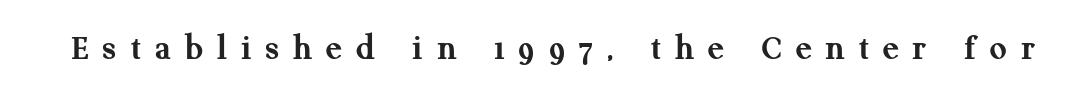
Each word looks stretched out because of the extra space between its letters. Examine the stroke ends and you'll spot serifs. A clean baseline with only descenders dipping below it. The letters stand straight up with perfectly vertical stems. You could not count columns in this text — the font is proportionally spaced. Summary of weight: heavy, a full bold.
